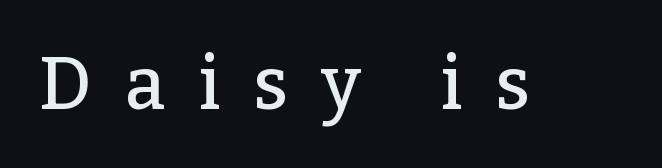
Q: Is the text italic (slanted)? A: No, it is upright.
Q: Is the typeface a serif or a sans-serif typeface? A: Serif.
Q: Is the text underlined? A: No.
Q: Is the spacing between letters normal or unusually wide? A: Unusually wide.
Q: Width (condensed, normal, or wide)? A: Normal.
Q: Stroke contrast? A: Low.
Q: x-height? A: Medium.
Q: Monospaced? A: No.
